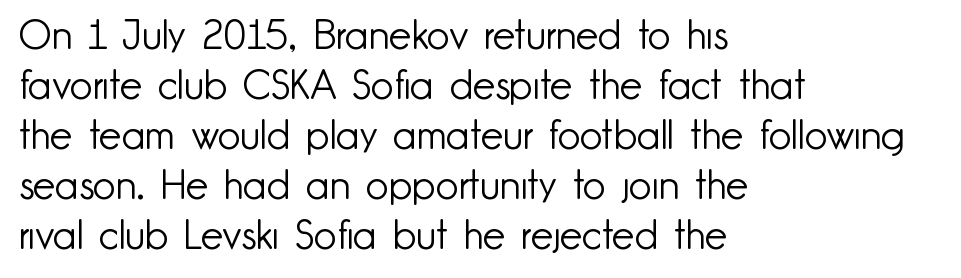
The image shows 40 px light sans-serif type, upright; set left-aligned, normal line spacing (1.25x), normal letter spacing, not underlined; low stroke contrast and a small x-height.
